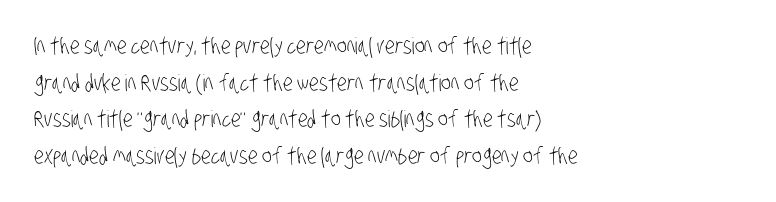
The image shows 23 px text type; set left-aligned, normal line spacing (1.59x), normal letter spacing, not underlined.
